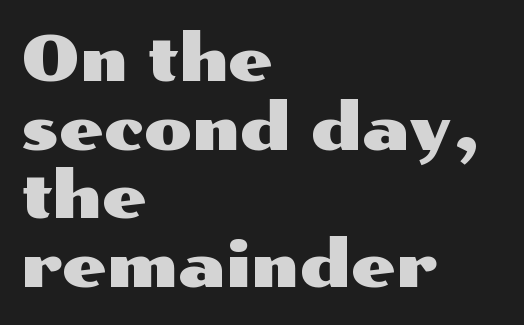
{"serif": "no", "italic": "no", "width": "wide", "stroke_contrast": "medium", "x_height": "medium", "monospaced": "no", "underline": "no", "align": "left", "line_spacing": "tight", "line_spacing_ratio": 1.09, "letter_spacing": "normal", "letter_spacing_em": 0.0, "glyph_px": 63}
